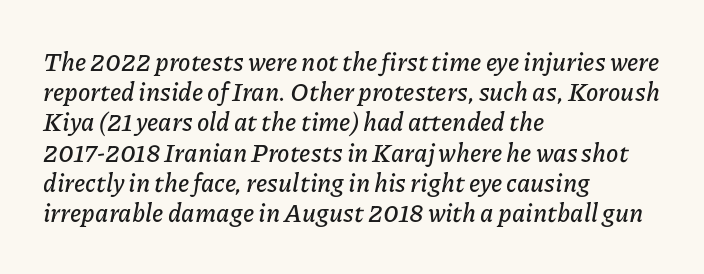
Q: Is the text italic (slanted)? A: Yes, it leans right by about 11 degrees.
Q: Is the text underlined? A: No.
Q: How is the paragraph aligned? A: Left-aligned.
Q: Is the spacing between letters normal or unusually wide? A: Normal.
